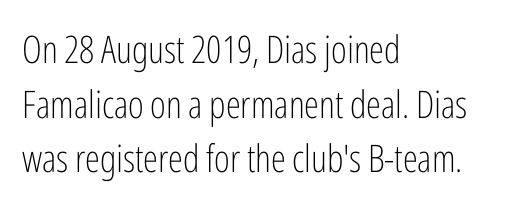
The image shows 38 px light, condensed sans-serif type, upright; set left-aligned, normal line spacing (1.44x), normal letter spacing, not underlined; low stroke contrast and a medium x-height.
